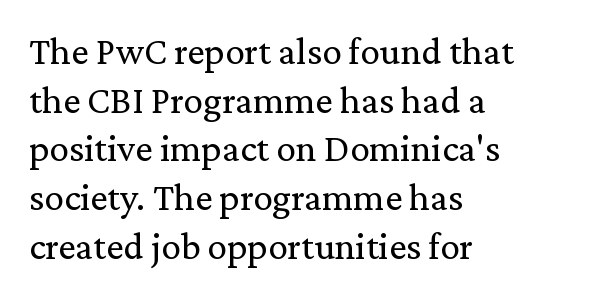
The image shows 39 px regular-weight serif type, upright; set left-aligned, normal line spacing (1.25x), normal letter spacing, not underlined; low stroke contrast and a medium x-height.
